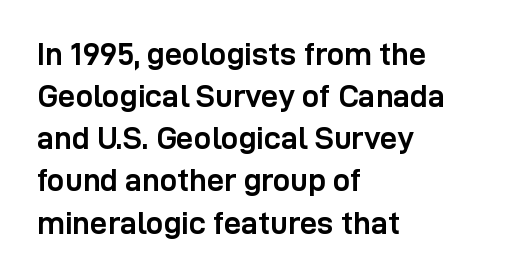
The image shows 31 px semibold sans-serif type, upright; set left-aligned, normal line spacing (1.36x), normal letter spacing, not underlined; low stroke contrast and a medium x-height.
